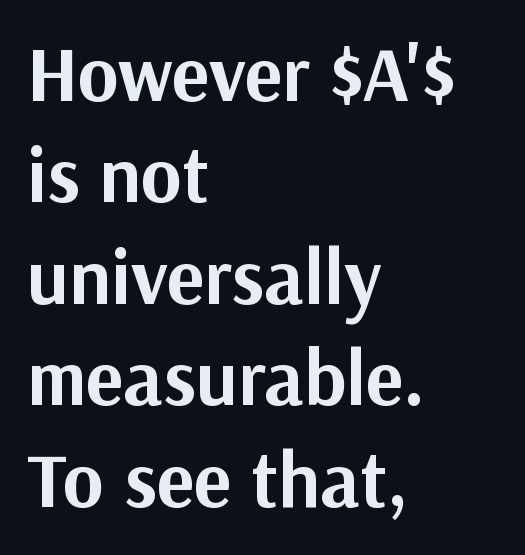
{"serif": "no", "italic": "no", "bold": "yes", "weight": "bold", "width": "normal", "stroke_contrast": "medium", "x_height": "medium", "monospaced": "no", "underline": "no", "align": "left", "line_spacing": "normal", "line_spacing_ratio": 1.3, "letter_spacing": "normal", "letter_spacing_em": 0.0, "glyph_px": 78}
